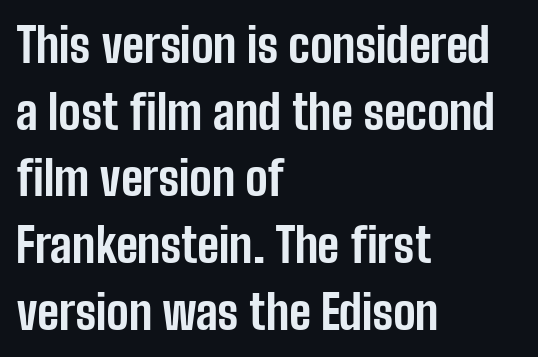
{"serif": "no", "italic": "no", "bold": "yes", "weight": "bold", "width": "condensed", "stroke_contrast": "low", "x_height": "medium", "monospaced": "no", "underline": "no", "align": "left", "line_spacing": "normal", "line_spacing_ratio": 1.42, "letter_spacing": "normal", "letter_spacing_em": 0.0, "glyph_px": 47}
